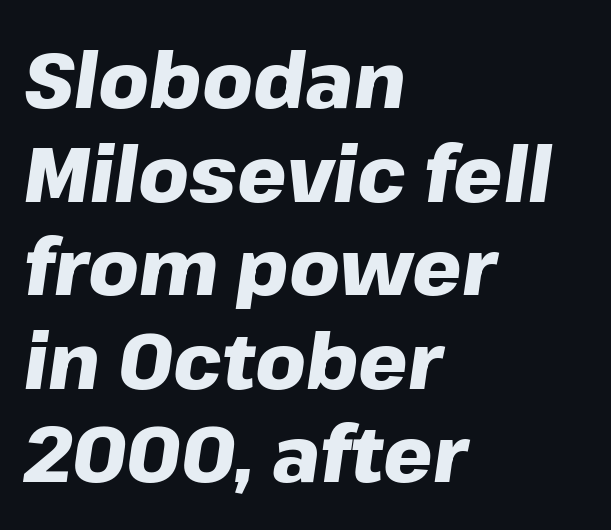
{"italic": "yes", "lean": "right", "slant_degrees": 8, "bold": "yes", "weight": "heavy", "width": "normal", "stroke_contrast": "low", "x_height": "medium", "monospaced": "no", "underline": "no", "align": "left", "line_spacing_ratio": 1.2, "letter_spacing": "normal", "letter_spacing_em": 0.0, "glyph_px": 78}
